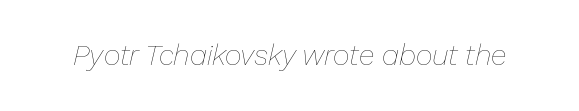
The image shows 29 px thin type, italic (leaning right); set normal letter spacing, not underlined; low stroke contrast and a medium x-height.
